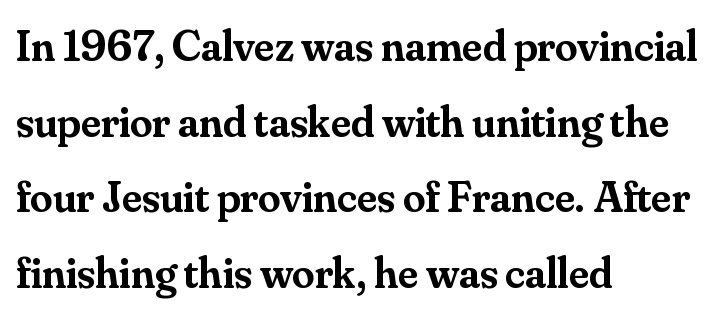
Q: Is the text bold? A: Semi-bold.
Q: Is the text italic (slanted)? A: No, it is upright.
Q: Is the typeface a serif or a sans-serif typeface? A: Serif.
Q: Is the text underlined? A: No.
Q: How is the paragraph aligned? A: Left-aligned.
Q: Is the spacing between letters normal or unusually wide? A: Normal.
Q: Is the spacing between lines tight, normal or loose? A: Normal.
Q: Width (condensed, normal, or wide)? A: Normal.
Q: Stroke contrast? A: Medium.
Q: x-height? A: Small.
Q: Monospaced? A: No.
